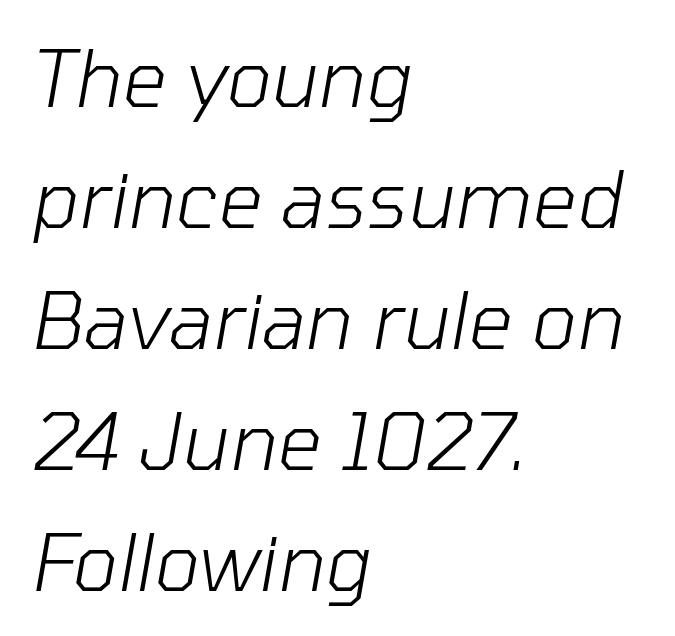
Q: Is the text bold? A: No.
Q: Is the text italic (slanted)? A: Yes, it leans right by about 10 degrees.
Q: Is the text underlined? A: No.
Q: How is the paragraph aligned? A: Left-aligned.
Q: Is the spacing between letters normal or unusually wide? A: Normal.
Q: Is the spacing between lines tight, normal or loose? A: Normal.
Q: Width (condensed, normal, or wide)? A: Normal.
Q: Stroke contrast? A: Low.
Q: x-height? A: Medium.
Q: Monospaced? A: No.
